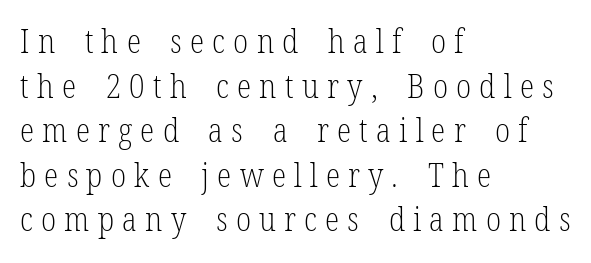
Q: Is the text bold? A: No.
Q: Is the text italic (slanted)? A: No, it is upright.
Q: Is the typeface a serif or a sans-serif typeface? A: Serif.
Q: Is the text underlined? A: No.
Q: How is the paragraph aligned? A: Left-aligned.
Q: Is the spacing between letters normal or unusually wide? A: Unusually wide.
Q: Is the spacing between lines tight, normal or loose? A: Normal.
Q: Width (condensed, normal, or wide)? A: Condensed.
Q: Stroke contrast? A: Low.
Q: x-height? A: Medium.
Q: Monospaced? A: No.
